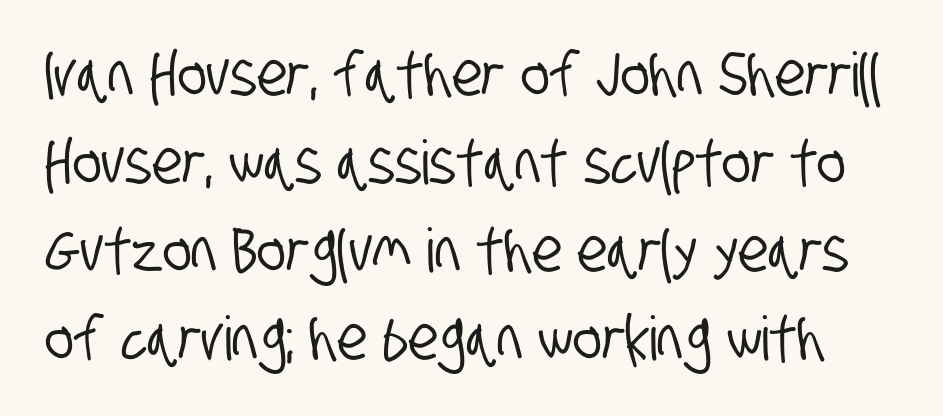
The image shows 61 px condensed sans-serif type; set normal line spacing (1.44x), normal letter spacing, not underlined; low stroke contrast and a large x-height.
